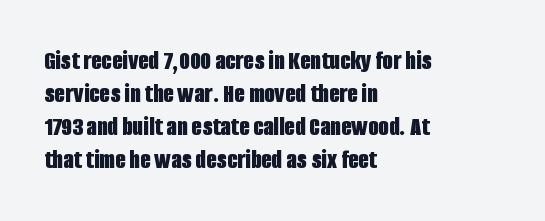
Q: Is the text bold? A: Yes.
Q: Is the text italic (slanted)? A: No, it is upright.
Q: Is the text underlined? A: No.
Q: How is the paragraph aligned? A: Left-aligned.
Q: Is the spacing between letters normal or unusually wide? A: Normal.
